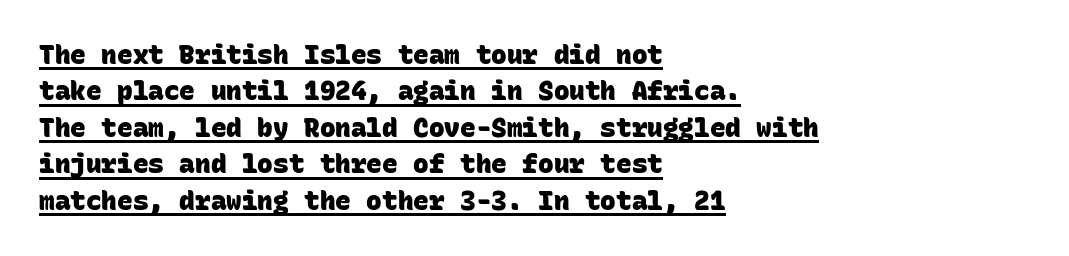
The characters look thick and weighty, a clear bold. Students, observe the line beneath the letters — that is underlining. Is there much room between lines? A standard amount, neither cramped nor airy. The passage is arranged the way most books set body copy — flush left. The gaps between neighbouring characters are ordinary and unremarkable.
